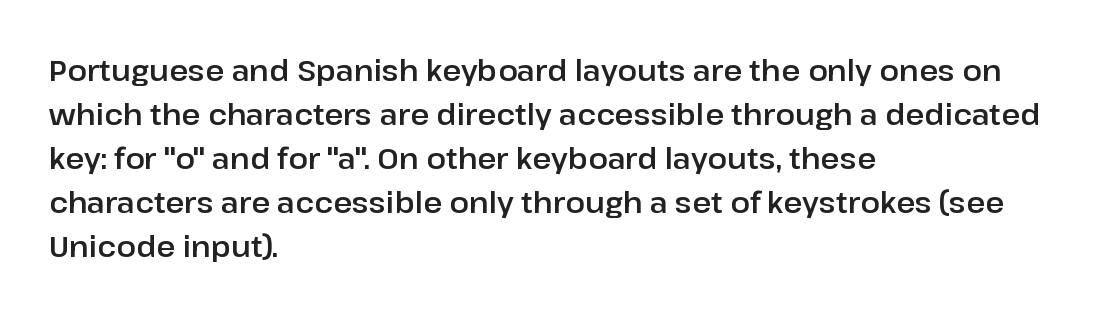
{"serif": "no", "italic": "no", "width": "normal", "stroke_contrast": "low", "x_height": "medium", "monospaced": "no", "underline": "no", "align": "left", "line_spacing": "normal", "line_spacing_ratio": 1.52, "letter_spacing": "normal", "letter_spacing_em": 0.0, "glyph_px": 29}
